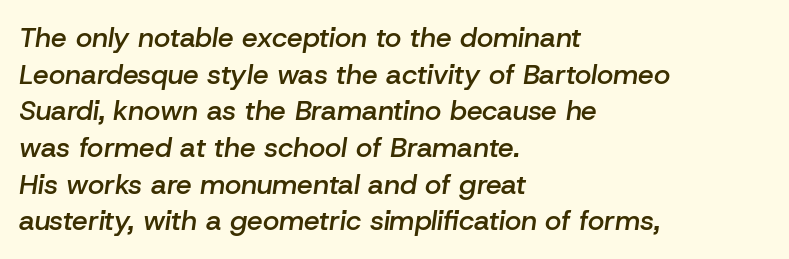
{"italic": "yes", "lean": "right", "slant_degrees": 8, "bold": "semi", "weight": "semibold", "width": "normal", "stroke_contrast": "low", "x_height": "medium", "monospaced": "no", "underline": "no", "align": "left", "line_spacing": "normal", "line_spacing_ratio": 1.31, "letter_spacing": "normal", "letter_spacing_em": 0.0, "glyph_px": 28}
